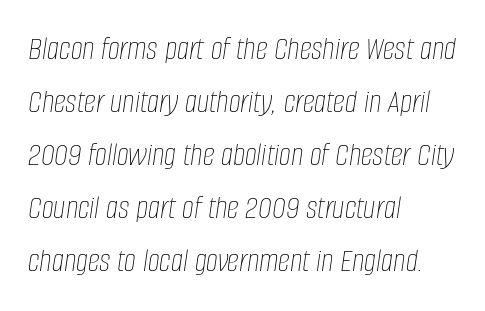
One glance says typical: line gaps are just what's usual. Lines of text with bare space underneath. The face looks like a standard text weight, possibly lighter. The face used here is proportionally spaced, like ordinary book or web type. Notice how the stems are inclined rather than vertical — that's the hallmark of italics.
